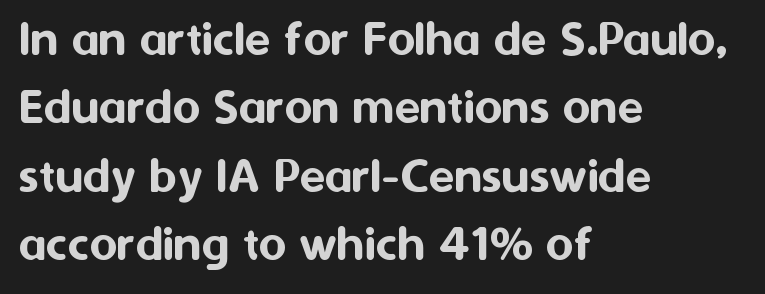
{"serif": "no", "italic": "no", "width": "normal", "stroke_contrast": "medium", "x_height": "medium", "monospaced": "no", "underline": "no", "align": "left", "line_spacing": "normal", "line_spacing_ratio": 1.29, "letter_spacing": "normal", "letter_spacing_em": 0.0, "glyph_px": 53}
